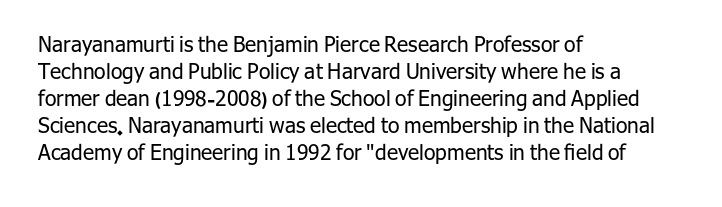
{"italic": "no", "bold": "no", "underline": "no", "align": "left", "line_spacing": "normal", "line_spacing_ratio": 1.29, "letter_spacing": "normal", "letter_spacing_em": 0.0, "glyph_px": 21}
